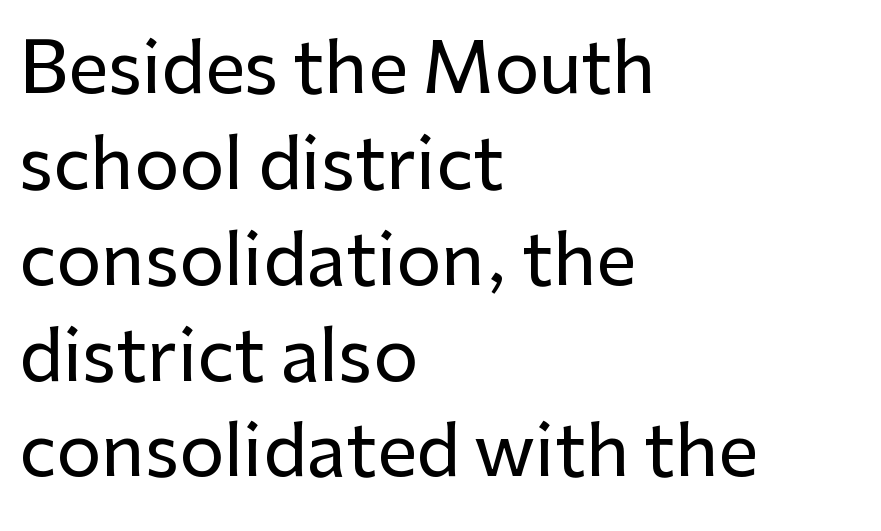
Q: Is the text italic (slanted)? A: No, it is upright.
Q: Is the typeface a serif or a sans-serif typeface? A: Sans-serif.
Q: Is the text underlined? A: No.
Q: How is the paragraph aligned? A: Left-aligned.
Q: Is the spacing between letters normal or unusually wide? A: Normal.
Q: Is the spacing between lines tight, normal or loose? A: Normal.
Q: Width (condensed, normal, or wide)? A: Normal.
Q: Stroke contrast? A: Low.
Q: x-height? A: Medium.
Q: Monospaced? A: No.
